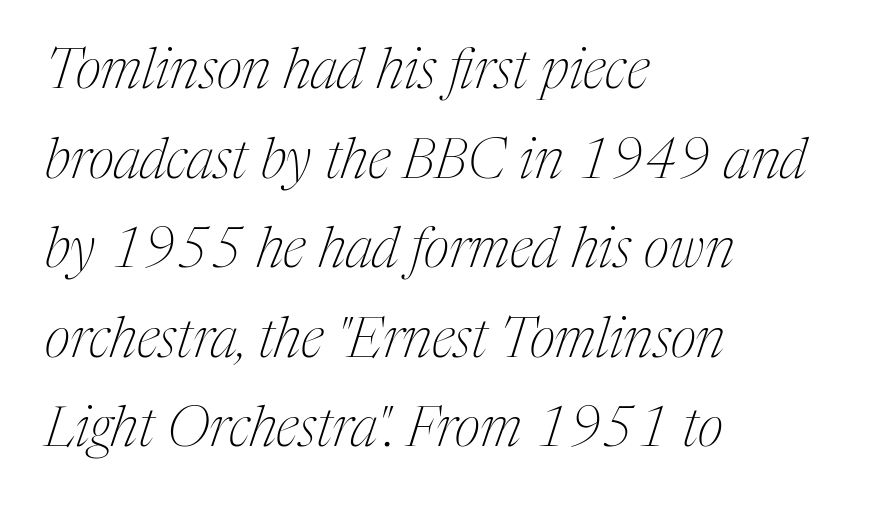
The image shows 56 px thin, condensed serif type, italic (leaning right); set left-aligned, normal line spacing (1.6x), normal letter spacing, not underlined; medium stroke contrast and a medium x-height.
